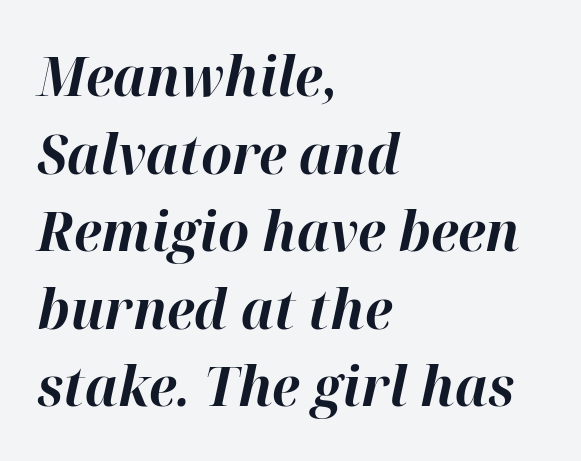
{"italic": "yes", "lean": "right", "slant_degrees": 12, "bold": "yes", "weight": "bold", "width": "normal", "stroke_contrast": "high", "x_height": "medium", "monospaced": "no", "underline": "no", "align": "left", "line_spacing": "normal", "line_spacing_ratio": 1.41, "letter_spacing": "normal", "letter_spacing_em": 0.0, "glyph_px": 55}
